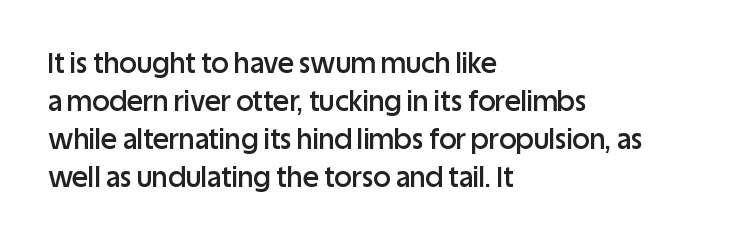
{"italic": "no", "bold": "semi", "underline": "no", "align": "left", "line_spacing": "normal", "line_spacing_ratio": 1.41, "letter_spacing": "normal", "letter_spacing_em": 0.0, "glyph_px": 27}
